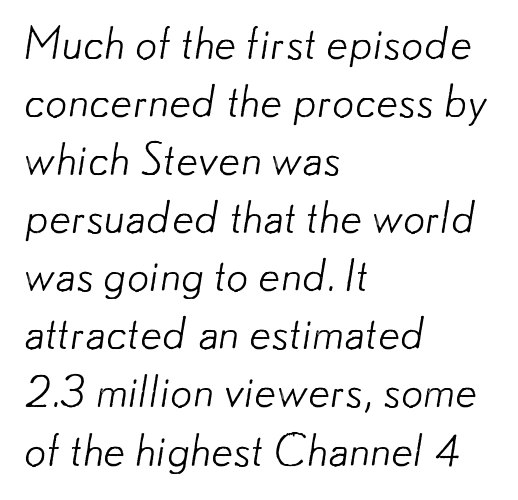
Q: Is the text bold? A: No.
Q: Is the typeface a serif or a sans-serif typeface? A: Sans-serif.
Q: Is the text underlined? A: No.
Q: How is the paragraph aligned? A: Left-aligned.
Q: Is the spacing between letters normal or unusually wide? A: Normal.
Q: Is the spacing between lines tight, normal or loose? A: Normal.
Q: Width (condensed, normal, or wide)? A: Normal.
Q: Stroke contrast? A: Low.
Q: x-height? A: Small.
Q: Monospaced? A: No.
